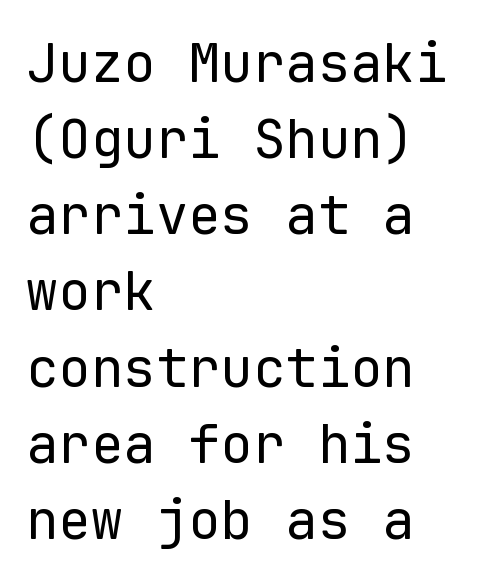
{"serif": "no", "italic": "no", "bold": "no", "weight": "regular", "width": "normal", "stroke_contrast": "low", "x_height": "medium", "monospaced": "yes", "underline": "no", "align": "left", "line_spacing": "normal", "line_spacing_ratio": 1.41, "letter_spacing": "normal", "letter_spacing_em": 0.0, "glyph_px": 54}
